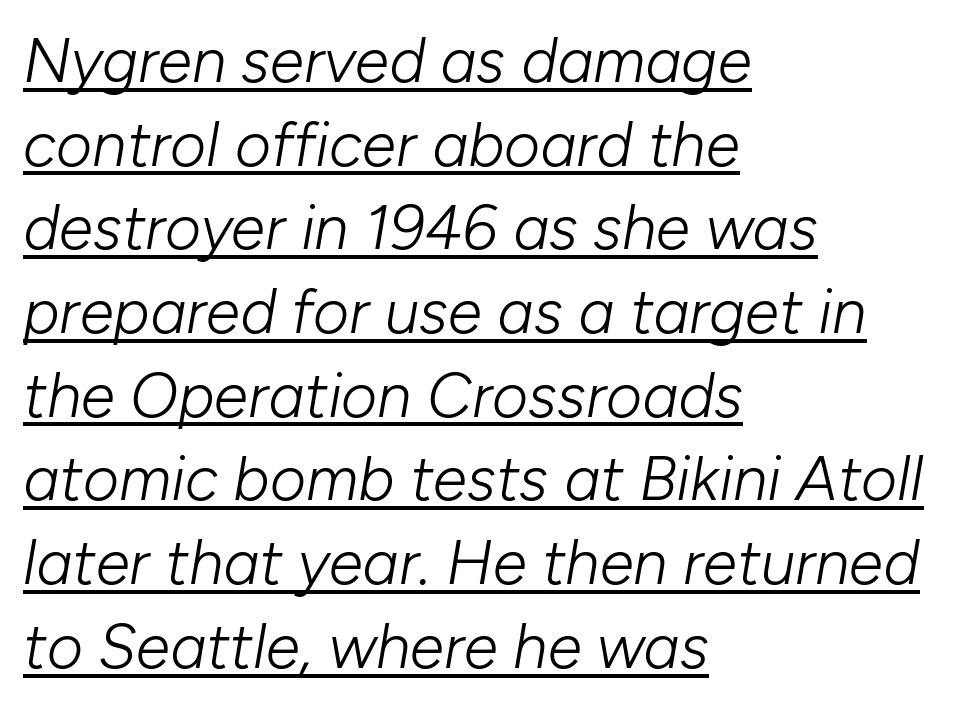
Does the lettering tilt? It does — this is italic. Vertically, the passage feels balanced, rows spaced as you'd expect. A typesetter would call this proportional, since set widths differ per character. Caption: standard tracking, unaltered. This sample carries an underscore along the baseline area. A light-to-regular cut is what we see here.
